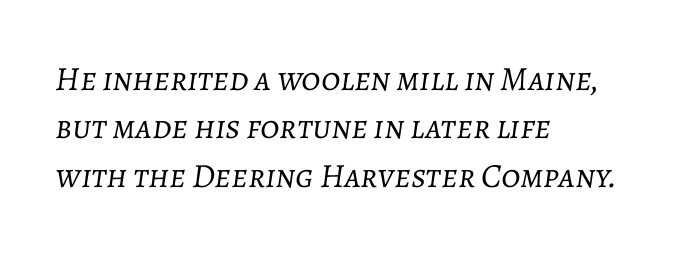
Q: Is the text bold? A: No.
Q: Is the text italic (slanted)? A: Yes, it leans right by about 7 degrees.
Q: Is the text underlined? A: No.
Q: How is the paragraph aligned? A: Left-aligned.
Q: Is the spacing between letters normal or unusually wide? A: Normal.
Q: Is the spacing between lines tight, normal or loose? A: Normal.
Q: Width (condensed, normal, or wide)? A: Normal.
Q: Stroke contrast? A: Low.
Q: x-height? A: Medium.
Q: Monospaced? A: No.
